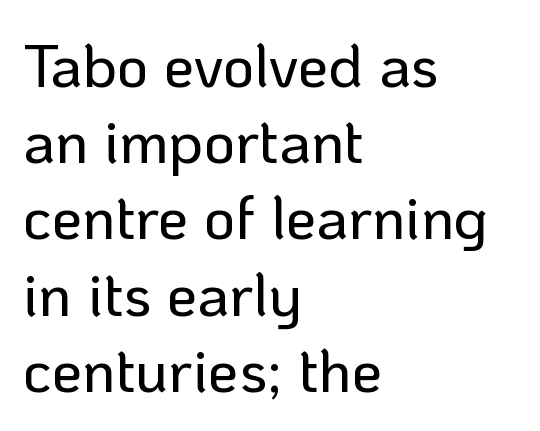
The image shows 61 px sans-serif type, upright; set left-aligned, normal line spacing (1.25x), normal letter spacing, not underlined; low stroke contrast and a medium x-height.
